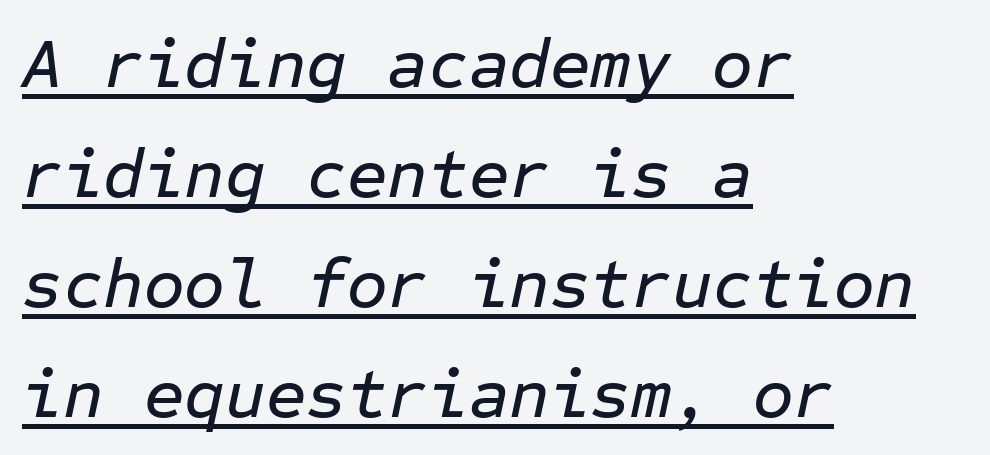
Q: Is the text italic (slanted)? A: Yes, it leans right by about 12 degrees.
Q: Is the text underlined? A: Yes.
Q: How is the paragraph aligned? A: Left-aligned.
Q: Is the spacing between letters normal or unusually wide? A: Normal.
Q: Is the spacing between lines tight, normal or loose? A: Normal.
Q: Width (condensed, normal, or wide)? A: Normal.
Q: Stroke contrast? A: Low.
Q: x-height? A: Medium.
Q: Monospaced? A: Yes.
